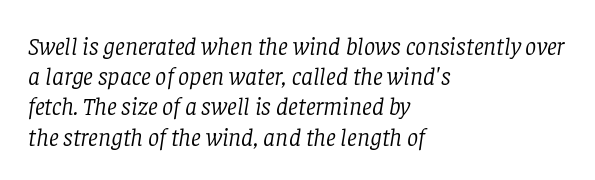
Students, note that the glyphs here touch the page at normal intervals. Which margin do the lines hug? The left one — the right edge is uneven. The area under the type is left untouched. Counters stay open thanks to moderate or lighter strokes. Tall strokes in this sample are angled rather than plumb.
